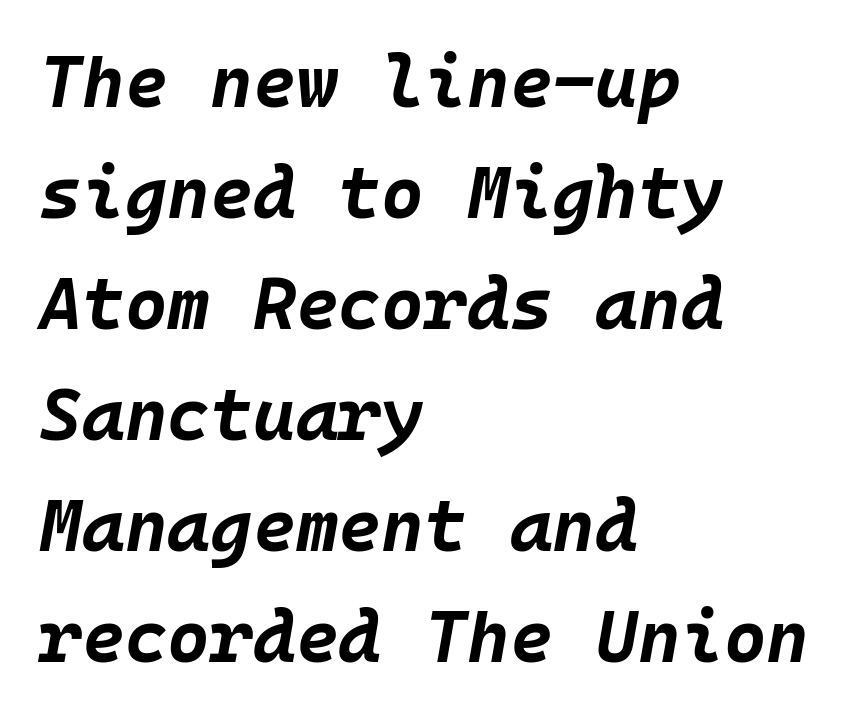
Beneath every word, the page is bare. The letters are slanted; this is an italic face. The lines in this sample share a left origin and differ only in where they stop. This sample has the even, mechanical cadence of fixed-width lettering. The typesetting leans heavy: a genuine bold. Between one letter and the next there's only the usual sliver of space.
